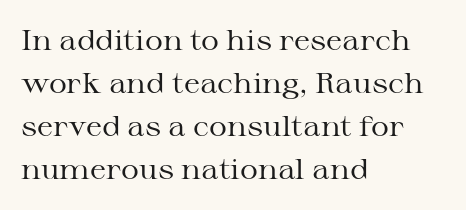
The image shows 28 px regular-weight, wide serif type, upright; set left-aligned, normal line spacing (1.53x), normal letter spacing, not underlined; medium stroke contrast and a medium x-height.
